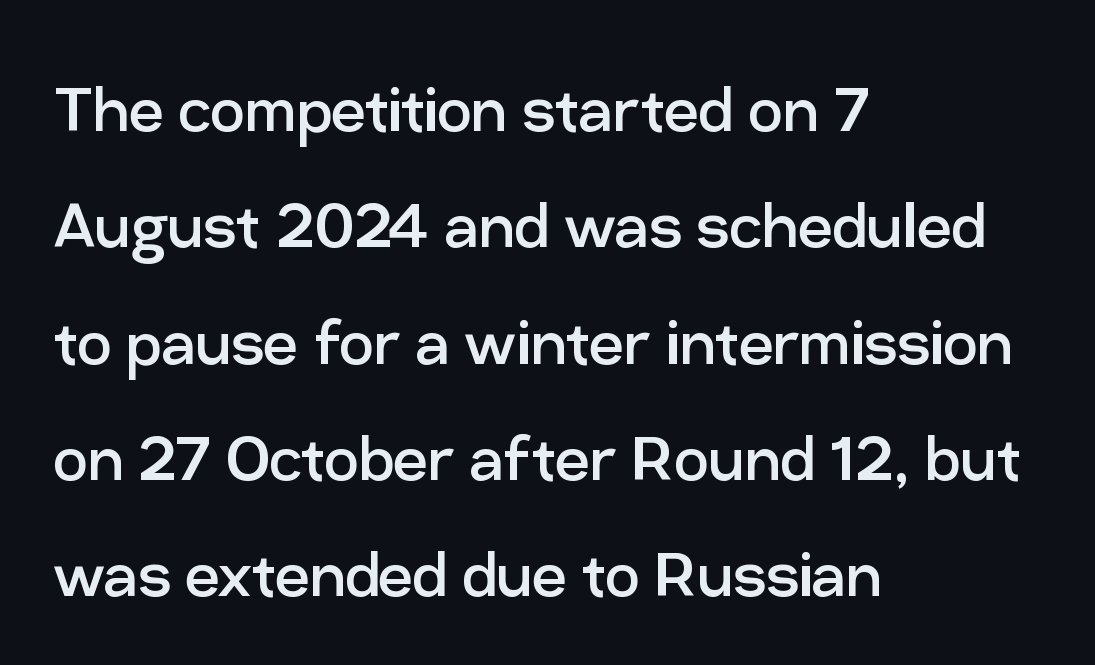
The image shows 77 px regular-weight sans-serif type, upright; set left-aligned, normal line spacing (1.51x), normal letter spacing, not underlined; low stroke contrast and a medium x-height.
